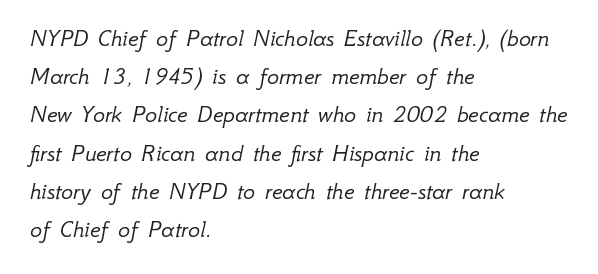
Q: Is the text bold? A: No.
Q: Is the text italic (slanted)? A: Yes, it leans right by about 12 degrees.
Q: Is the text underlined? A: No.
Q: How is the paragraph aligned? A: Left-aligned.
Q: Is the spacing between letters normal or unusually wide? A: Normal.
Q: Is the spacing between lines tight, normal or loose? A: Normal.
